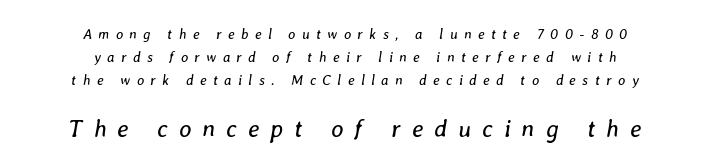
Q: Is the text bold? A: No.
Q: Is the text italic (slanted)? A: Yes, it leans right by about 8 degrees.
Q: Is the text underlined? A: No.
Q: How is the paragraph aligned? A: Centered.
Q: Is the spacing between letters normal or unusually wide? A: Unusually wide.
Q: Is the spacing between lines tight, normal or loose? A: Normal.
Q: Which block of text is set in a larger size, the first (top) or the second (bottom)? A: The second (bottom) one.
